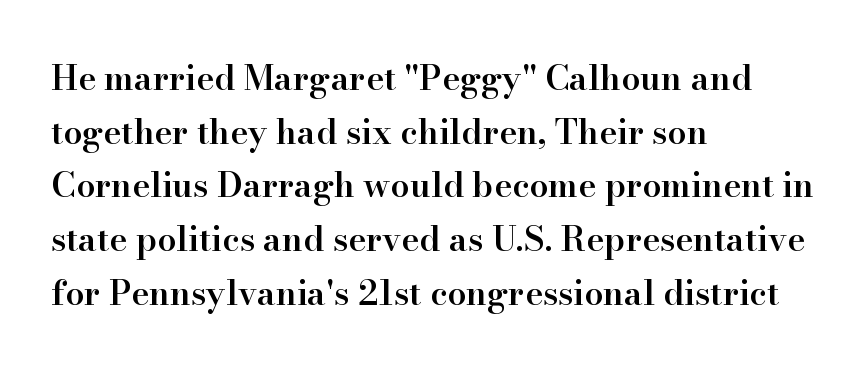
The image shows 34 px semibold serif type, upright; set left-aligned, normal line spacing (1.58x), normal letter spacing, not underlined; high stroke contrast and a small x-height.
